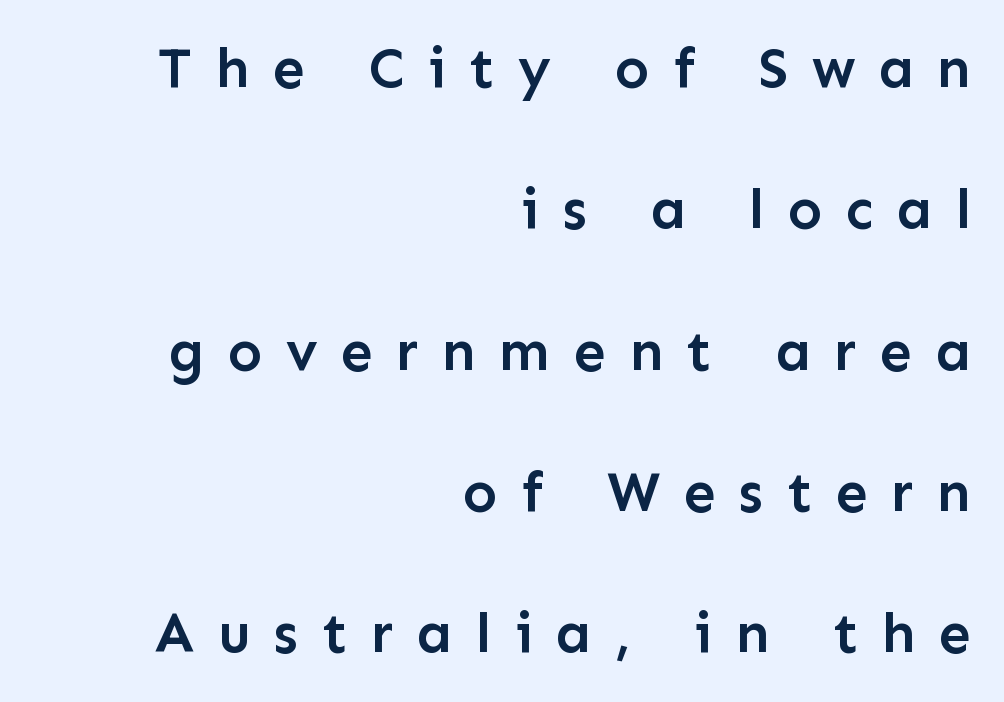
Q: Is the text bold? A: Semi-bold.
Q: Is the text italic (slanted)? A: No, it is upright.
Q: Is the typeface a serif or a sans-serif typeface? A: Sans-serif.
Q: Is the text underlined? A: No.
Q: How is the paragraph aligned? A: Right-aligned.
Q: Is the spacing between letters normal or unusually wide? A: Unusually wide.
Q: Is the spacing between lines tight, normal or loose? A: Loose.
Q: Width (condensed, normal, or wide)? A: Normal.
Q: Stroke contrast? A: Low.
Q: x-height? A: Medium.
Q: Monospaced? A: No.
